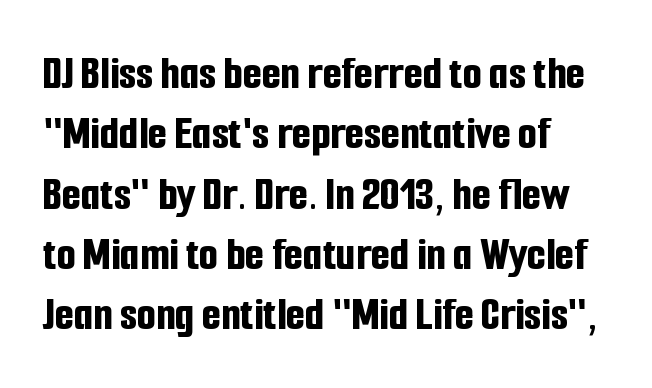
Q: Is the text bold? A: Yes.
Q: Is the text italic (slanted)? A: No, it is upright.
Q: Is the typeface a serif or a sans-serif typeface? A: Sans-serif.
Q: Is the text underlined? A: No.
Q: How is the paragraph aligned? A: Left-aligned.
Q: Is the spacing between letters normal or unusually wide? A: Normal.
Q: Width (condensed, normal, or wide)? A: Condensed.
Q: Stroke contrast? A: Low.
Q: x-height? A: Medium.
Q: Monospaced? A: No.
